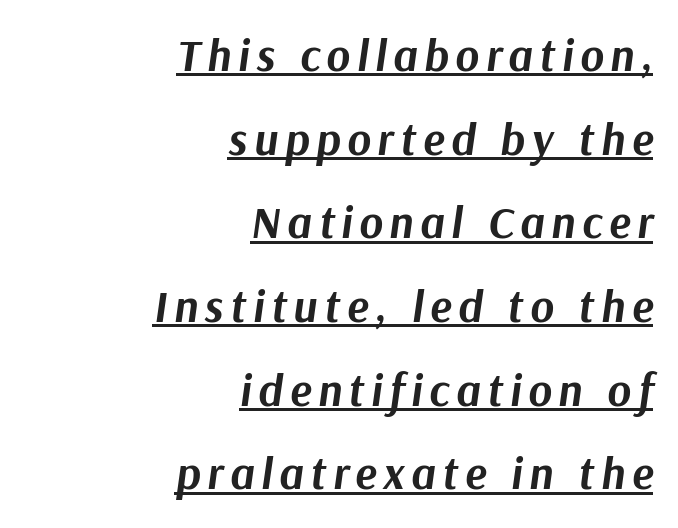
{"italic": "yes", "lean": "right", "slant_degrees": 9, "bold": "yes", "weight": "bold", "width": "normal", "stroke_contrast": "medium", "x_height": "medium", "monospaced": "no", "underline": "yes", "align": "right", "line_spacing_ratio": 1.86, "glyph_px": 45}
